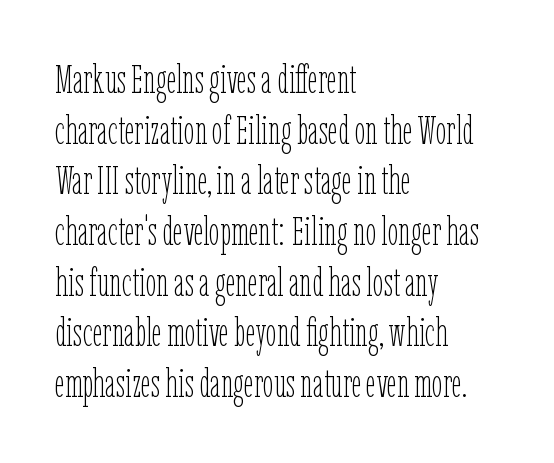
Q: Is the text bold? A: No.
Q: Is the text italic (slanted)? A: No, it is upright.
Q: Is the text underlined? A: No.
Q: How is the paragraph aligned? A: Left-aligned.
Q: Is the spacing between letters normal or unusually wide? A: Normal.
Q: Is the spacing between lines tight, normal or loose? A: Normal.
Q: Width (condensed, normal, or wide)? A: Condensed.
Q: Stroke contrast? A: Low.
Q: x-height? A: Medium.
Q: Monospaced? A: No.
